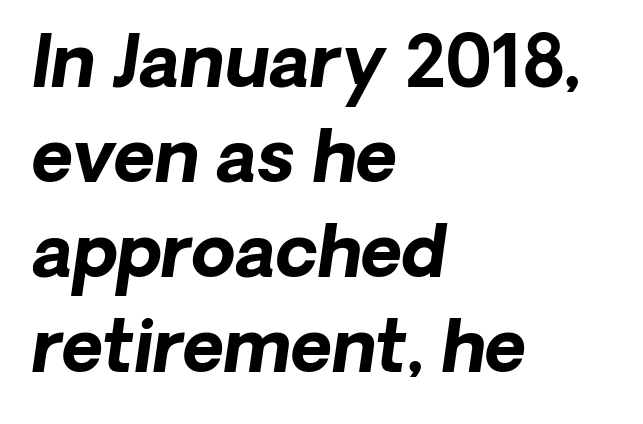
Does the lettering tilt? It does — this is italic. The space beneath each line is pristine and unruled. How are the letters spaced? Ordinarily, with no added tracking. Each letter keeps its own natural width here, so spacing adapts to shape.
